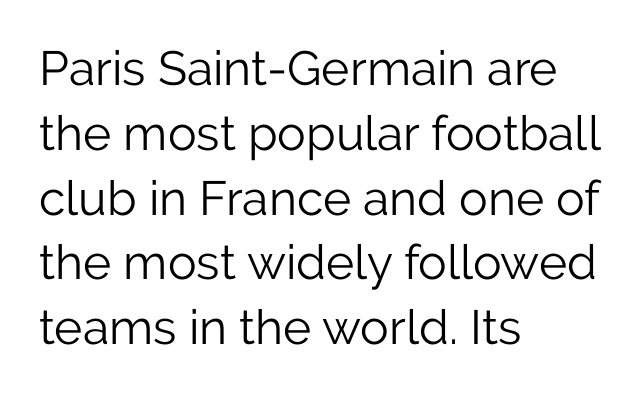
{"serif": "no", "italic": "no", "bold": "no", "weight": "light", "width": "normal", "stroke_contrast": "low", "x_height": "medium", "monospaced": "no", "underline": "no", "align": "left", "line_spacing": "normal", "line_spacing_ratio": 1.35, "letter_spacing": "normal", "letter_spacing_em": 0.0, "glyph_px": 48}
